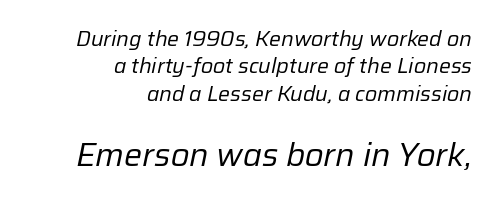
{"italic": "yes", "lean": "right", "slant_degrees": 12, "bold": "no", "weight": "regular", "width": "normal", "stroke_contrast": "low", "x_height": "medium", "monospaced": "no", "underline": "no", "align": "right", "line_spacing": "normal", "line_spacing_ratio": 1.3, "letter_spacing": "normal", "letter_spacing_em": 0.0, "larger_block": "second", "size_ratio": 1.52, "glyph_px": 32}
